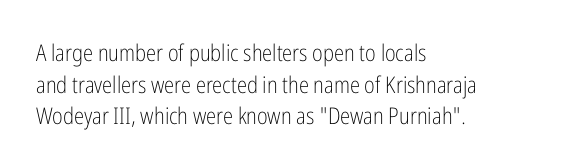
{"italic": "no", "bold": "no", "underline": "no", "align": "left", "line_spacing": "normal", "line_spacing_ratio": 1.38, "letter_spacing": "normal", "letter_spacing_em": 0.0, "glyph_px": 23}
